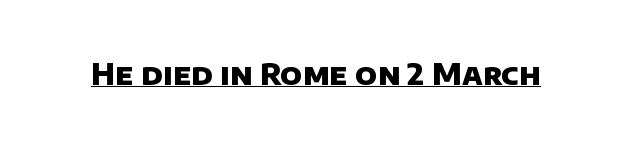
The image shows 29 px heavy sans-serif type; set normal letter spacing, underlined; low stroke contrast and a large x-height.
